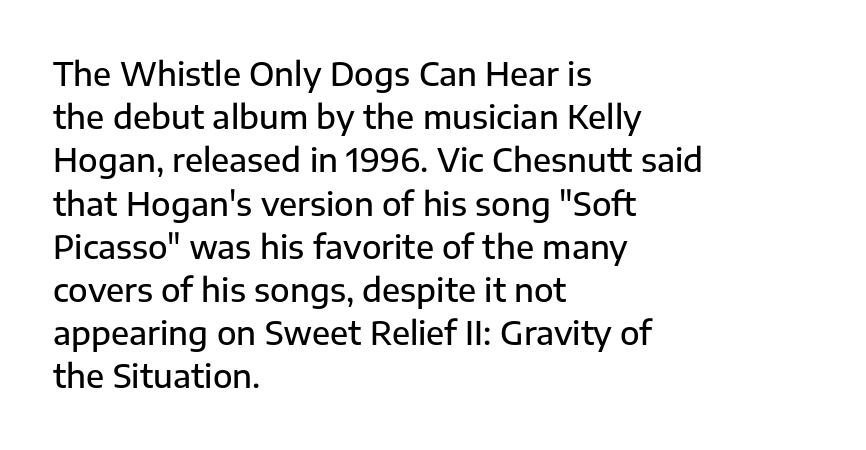
{"serif": "no", "italic": "no", "bold": "semi", "weight": "semibold", "width": "normal", "stroke_contrast": "low", "x_height": "medium", "monospaced": "no", "underline": "no", "align": "left", "line_spacing": "normal", "line_spacing_ratio": 1.35, "letter_spacing": "normal", "letter_spacing_em": 0.0, "glyph_px": 32}
